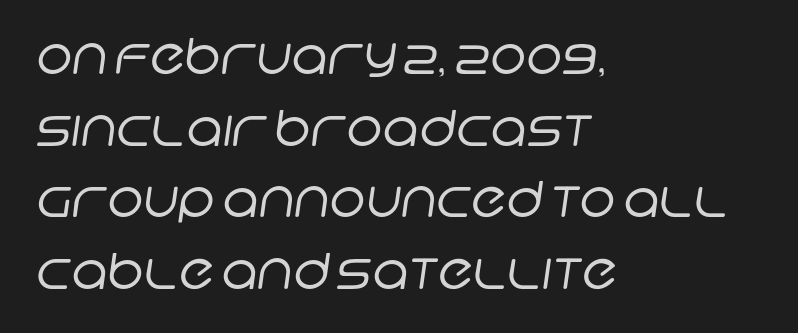
The image shows 49 px regular-weight sans-serif type; set left-aligned, normal line spacing (1.46x), normal letter spacing, not underlined; low stroke contrast and a large x-height.
